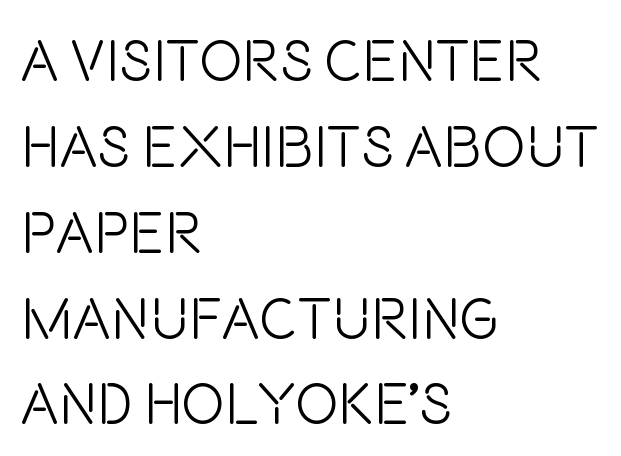
{"serif": "no", "italic": "no", "bold": "no", "weight": "light", "width": "condensed", "stroke_contrast": "low", "x_height": "large", "monospaced": "no", "underline": "no", "align": "left", "line_spacing": "normal", "line_spacing_ratio": 1.48, "letter_spacing": "normal", "letter_spacing_em": 0.0, "glyph_px": 58}
